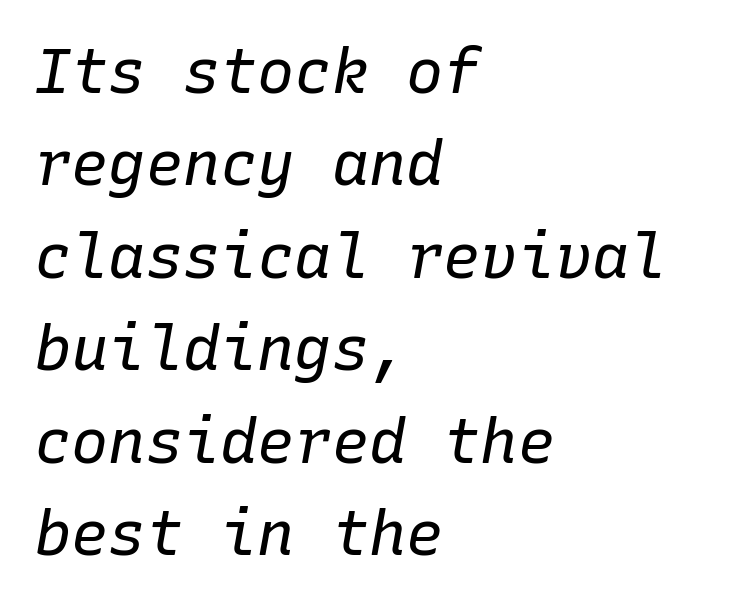
A typesetter would call this monospace, since all characters share one set width. Yep, that's italic — everything's leaning. This rendering leaves character spacing at its baseline value. Does the leading feel generous? No, just average. This rendering uses left alignment, leaving the right contour irregular. Weight class: somewhere from thin through regular.
